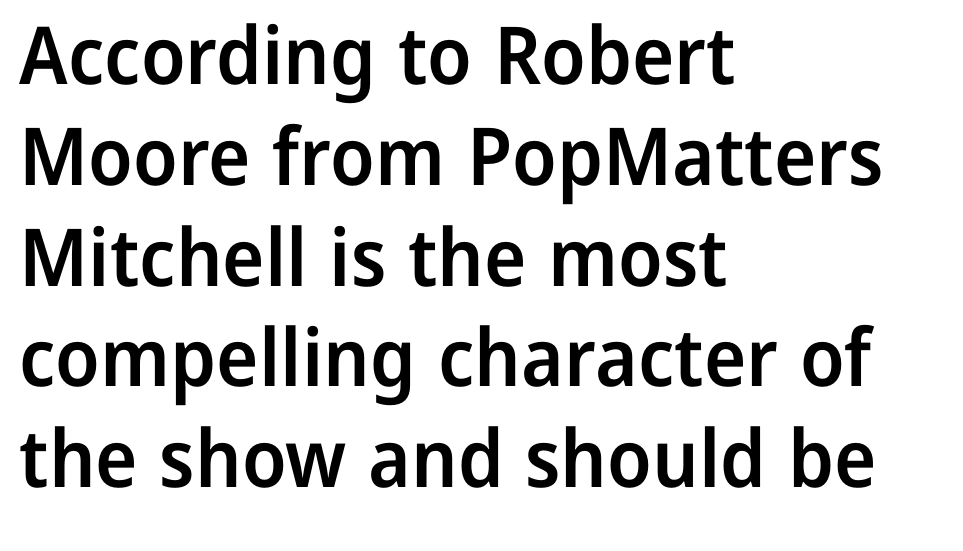
The image shows 80 px semibold sans-serif type, upright; set left-aligned, normal line spacing (1.26x), normal letter spacing, not underlined; low stroke contrast and a medium x-height.
